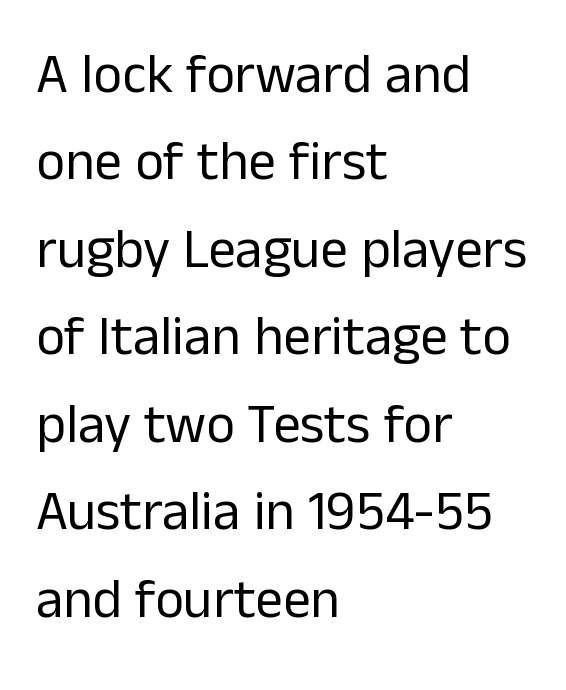
The image shows 55 px regular-weight sans-serif type, upright; set left-aligned, normal line spacing (1.59x), normal letter spacing, not underlined; low stroke contrast and a medium x-height.
